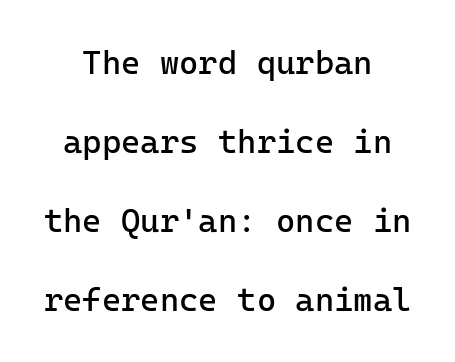
The image shows 33 px regular-weight sans-serif type, upright, monospaced; set centered, loose line spacing (2.39x), normal letter spacing, not underlined; low stroke contrast and a medium x-height.
